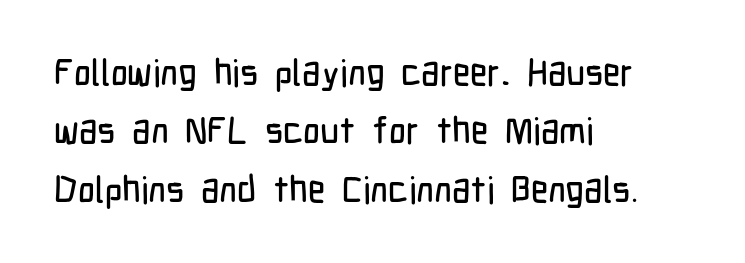
Q: Is the text italic (slanted)? A: No, it is upright.
Q: Is the typeface a serif or a sans-serif typeface? A: Sans-serif.
Q: Is the text underlined? A: No.
Q: How is the paragraph aligned? A: Left-aligned.
Q: Is the spacing between letters normal or unusually wide? A: Normal.
Q: Is the spacing between lines tight, normal or loose? A: Normal.
Q: Width (condensed, normal, or wide)? A: Condensed.
Q: Stroke contrast? A: Low.
Q: x-height? A: Medium.
Q: Monospaced? A: No.
